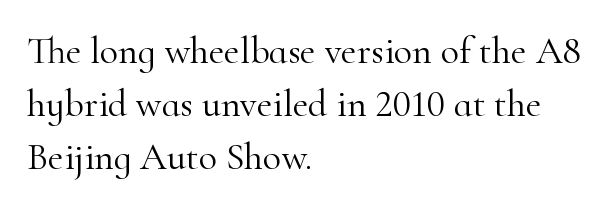
Underline: absent. This is roman type, the default non-slanted kind. Leading matches the norm, producing a regular column. Does extra space separate the letters? No, they use regular spacing.
